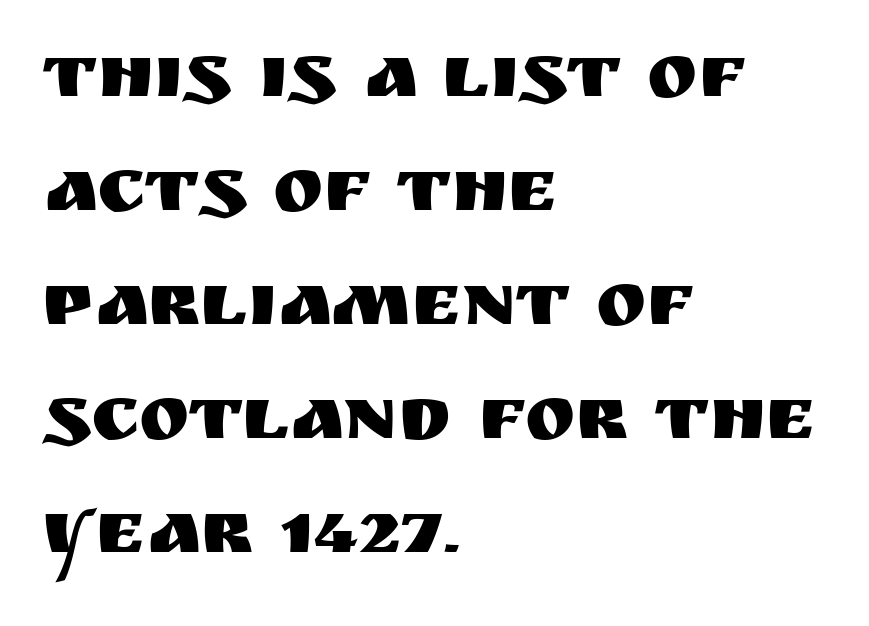
Q: Is the text italic (slanted)? A: No, it is upright.
Q: Is the typeface a serif or a sans-serif typeface? A: Sans-serif.
Q: Is the text underlined? A: No.
Q: How is the paragraph aligned? A: Left-aligned.
Q: Is the spacing between letters normal or unusually wide? A: Normal.
Q: Is the spacing between lines tight, normal or loose? A: Normal.
Q: Width (condensed, normal, or wide)? A: Normal.
Q: Stroke contrast? A: Medium.
Q: x-height? A: Large.
Q: Monospaced? A: No.
